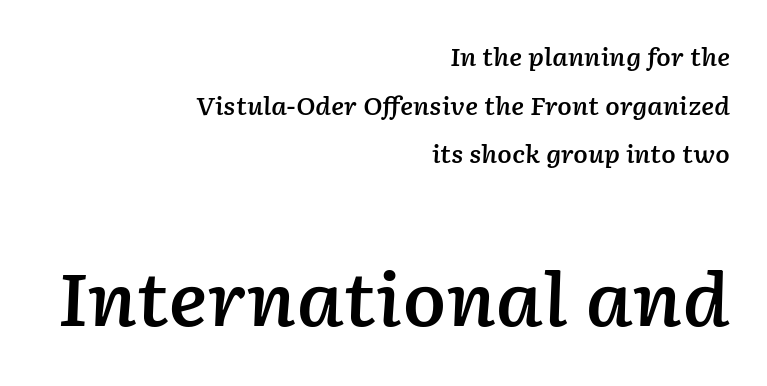
{"italic": "yes", "lean": "right", "slant_degrees": 2, "bold": "semi", "weight": "semibold", "width": "normal", "stroke_contrast": "low", "x_height": "medium", "monospaced": "no", "underline": "no", "align": "right", "line_spacing": "loose", "line_spacing_ratio": 2.03, "letter_spacing": "normal", "letter_spacing_em": 0.0, "larger_block": "second", "size_ratio": 3.0, "glyph_px": 72}
